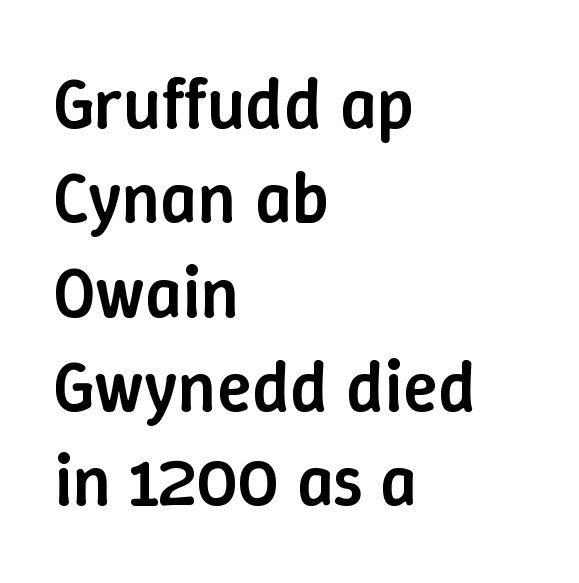
Q: Is the text bold? A: Semi-bold.
Q: Is the text italic (slanted)? A: No, it is upright.
Q: Is the text underlined? A: No.
Q: How is the paragraph aligned? A: Left-aligned.
Q: Is the spacing between letters normal or unusually wide? A: Normal.
Q: Is the spacing between lines tight, normal or loose? A: Normal.
Q: Width (condensed, normal, or wide)? A: Normal.
Q: Stroke contrast? A: Low.
Q: x-height? A: Medium.
Q: Monospaced? A: No.
